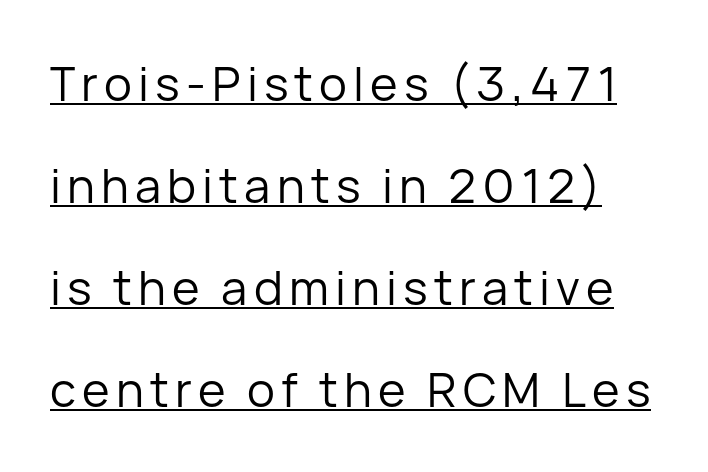
{"serif": "no", "italic": "no", "bold": "no", "weight": "regular", "width": "normal", "stroke_contrast": "low", "x_height": "medium", "monospaced": "no", "underline": "yes", "line_spacing": "loose", "line_spacing_ratio": 2.17, "glyph_px": 47}
